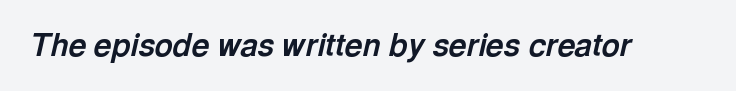
The image shows 31 px bold type, italic (leaning right); set normal letter spacing, not underlined; a medium x-height.
